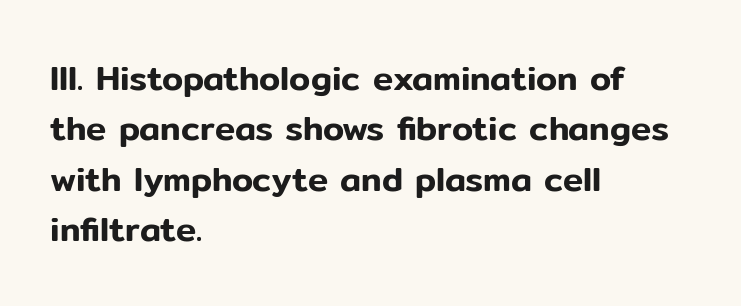
The image shows 34 px sans-serif type, upright; set left-aligned, normal line spacing (1.48x), normal letter spacing, not underlined; low stroke contrast and a medium x-height.
